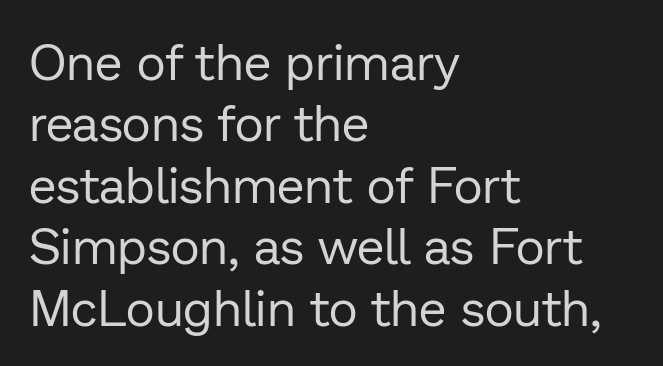
Horizontally, the lines are justified to the leading edge only. Caption: face not bold, strokes unweighted. The letterforms sit shoulder to shoulder at normal distance. Here the designer chose a conventional face with non-uniform glyph widths. Posture: straight, roman, zero tilt. Each row of text sits above clean, open space.
